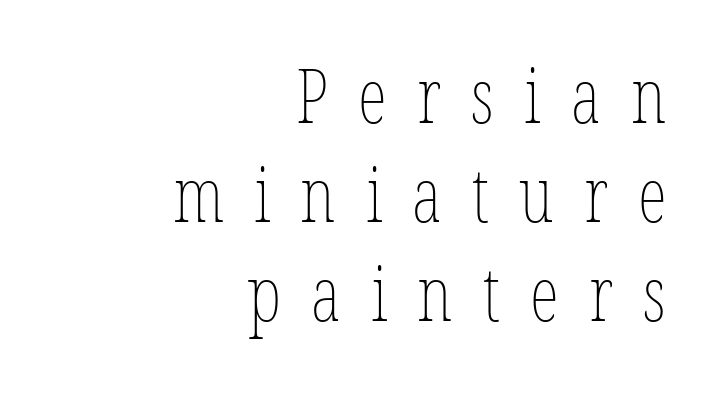
Q: Is the text bold? A: No.
Q: Is the text underlined? A: No.
Q: How is the paragraph aligned? A: Right-aligned.
Q: Is the spacing between letters normal or unusually wide? A: Unusually wide.
Q: Is the spacing between lines tight, normal or loose? A: Normal.
Q: Width (condensed, normal, or wide)? A: Condensed.
Q: Stroke contrast? A: Low.
Q: x-height? A: Medium.
Q: Monospaced? A: No.
